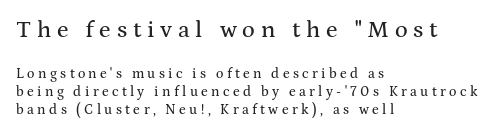
{"italic": "no", "underline": "no", "align": "left", "line_spacing": "normal", "line_spacing_ratio": 1.26, "letter_spacing": "wide", "letter_spacing_em": 0.24, "larger_block": "first", "size_ratio": 1.71, "glyph_px": 24}
